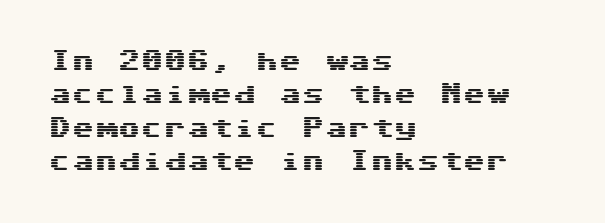
{"italic": "no", "underline": "no", "align": "left", "line_spacing": "normal", "line_spacing_ratio": 1.45, "letter_spacing": "normal", "letter_spacing_em": 0.0, "glyph_px": 23}
